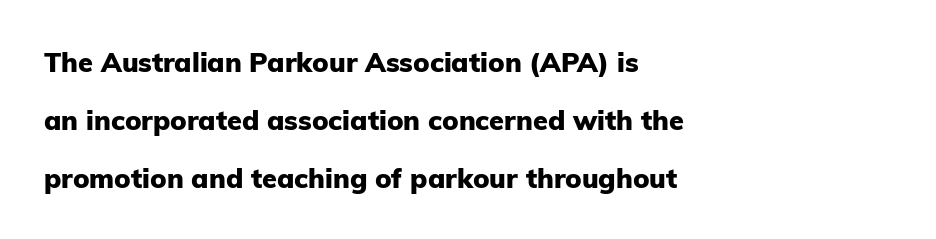
The rendering uses a bold face; every stroke is thick and dark. This block would shrink considerably if given ordinary leading; it's expanded now. Caption: standard tracking, unaltered. Unlike italic type, these characters show no tilt at all. The text block is weighted toward the left margin, trailing off unevenly rightward. The specimen omits any rule beneath the text block's lines.
